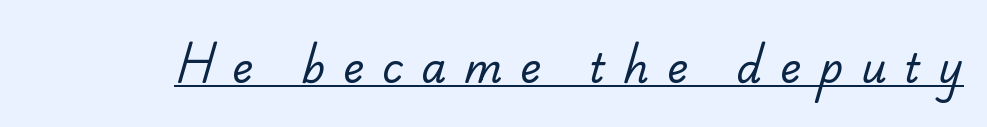
{"serif": "no", "bold": "no", "weight": "regular", "width": "normal", "stroke_contrast": "low", "x_height": "small", "monospaced": "no", "underline": "yes", "letter_spacing": "wide", "letter_spacing_em": 0.45, "glyph_px": 40}
